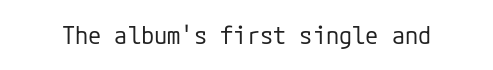
Only glyphs here, with clear space below each row. Notice how the stems are strictly vertical — no italics here. Between one letter and the next there's only the usual sliver of space. Is this a heavy cut? Hardly; it is regular or lighter.
